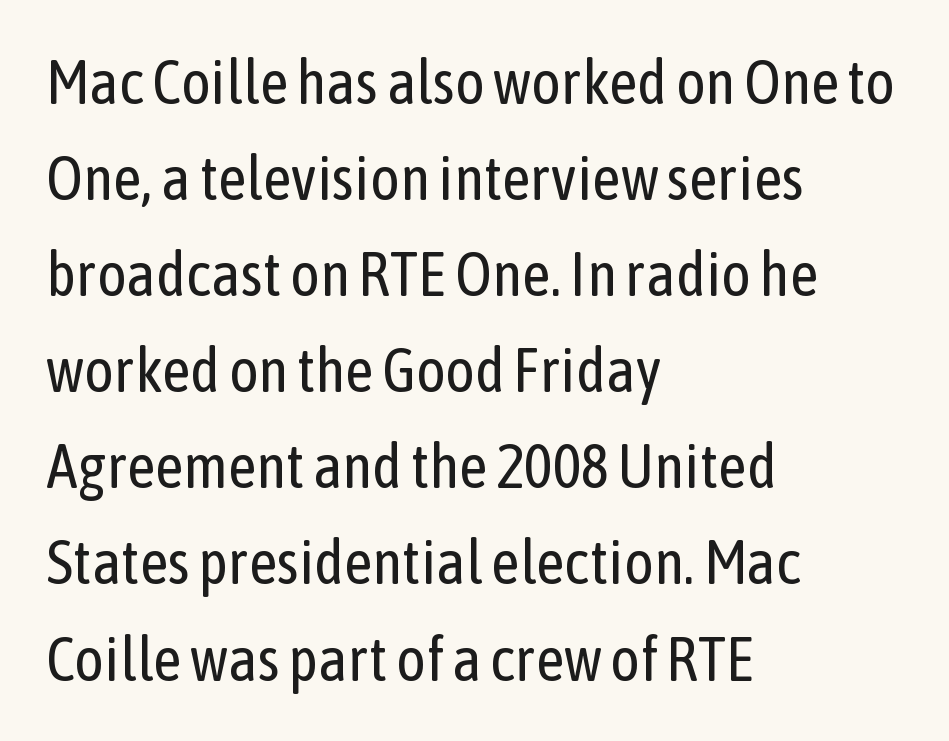
The characters are drawn with everyday or finer stroke widths. Looks like regular typesetting: each glyph gets only the width it needs. The space beneath each line is pristine and unruled. The line texture is even and compact thanks to regular tracking. The lines in this sample share a left origin and differ only in where they stop. Unlike a traditional serif, this face leaves its strokes unadorned.
